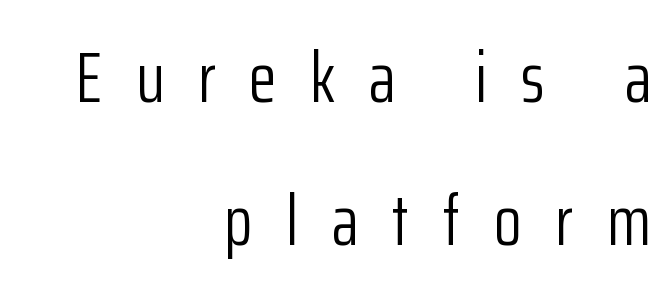
Teacher's note: observe the even right margin — that is flush-right alignment. The lines are spread far apart with generous leading. Posture: upright roman. Serif or sans? Sans — the stroke terminals are bare.
